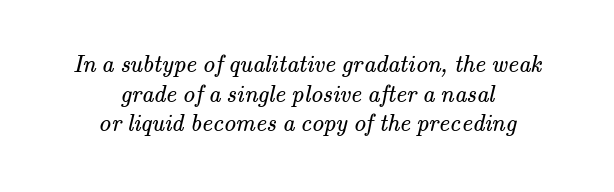
Q: Is the text bold? A: No.
Q: Is the text underlined? A: No.
Q: How is the paragraph aligned? A: Centered.
Q: Is the spacing between letters normal or unusually wide? A: Normal.
